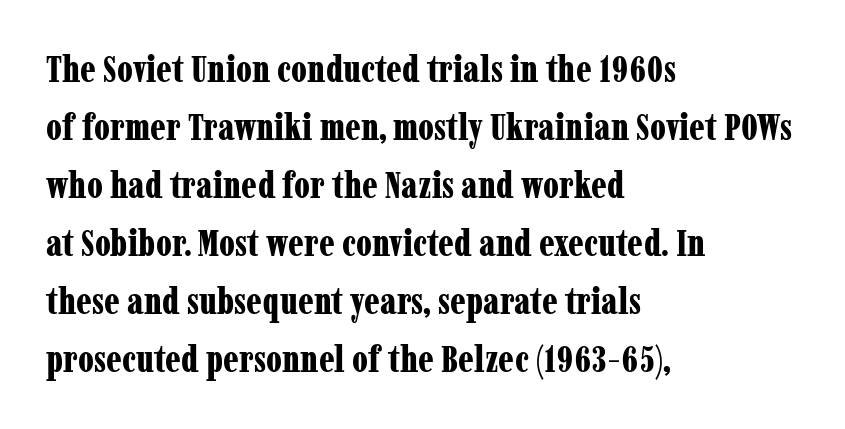
{"serif": "yes", "italic": "no", "bold": "yes", "weight": "bold", "width": "condensed", "stroke_contrast": "low", "x_height": "medium", "monospaced": "no", "underline": "no", "align": "left", "line_spacing": "normal", "line_spacing_ratio": 1.57, "letter_spacing": "normal", "letter_spacing_em": 0.0, "glyph_px": 37}
